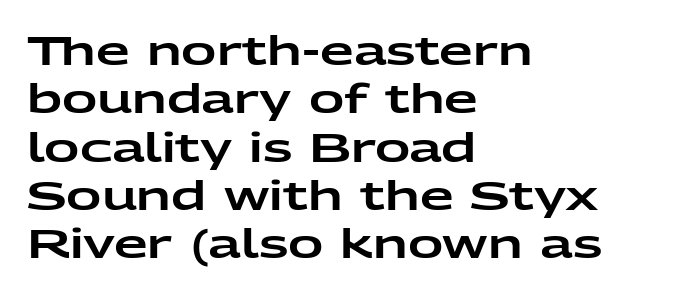
{"serif": "no", "italic": "no", "width": "wide", "stroke_contrast": "low", "x_height": "medium", "monospaced": "no", "underline": "no", "align": "left", "line_spacing_ratio": 1.24, "letter_spacing": "normal", "letter_spacing_em": 0.0, "glyph_px": 39}
